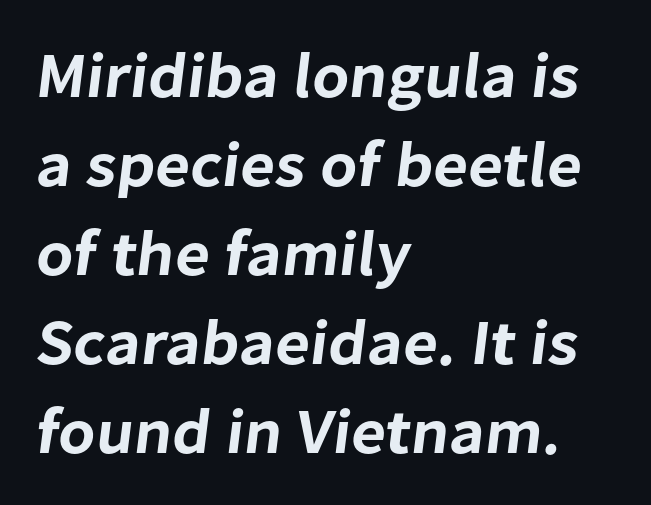
The image shows 64 px sans-serif type; set left-aligned, normal line spacing (1.39x), normal letter spacing, not underlined; low stroke contrast and a medium x-height.
